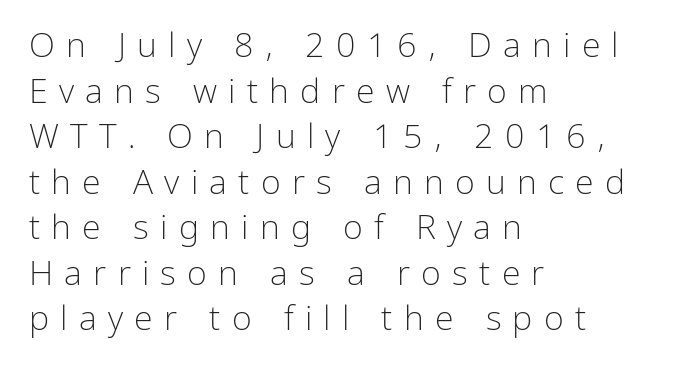
Ordinary non-slanted type is in use. Line starts are locked; line ends wander. A typesetter would call this proportional, since set widths differ per character. The vertical gap from one line to the next is medium. Unbolded letterforms with no extra heft.
